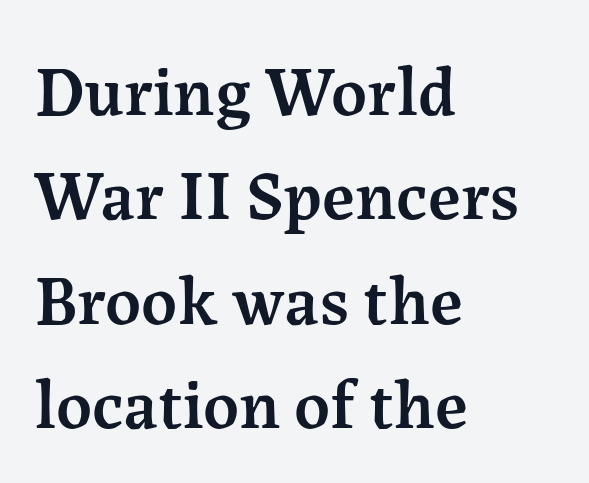
{"serif": "yes", "italic": "no", "bold": "semi", "weight": "semibold", "width": "normal", "stroke_contrast": "medium", "x_height": "medium", "monospaced": "no", "underline": "no", "align": "left", "line_spacing": "normal", "line_spacing_ratio": 1.49, "letter_spacing": "normal", "letter_spacing_em": 0.0, "glyph_px": 70}
